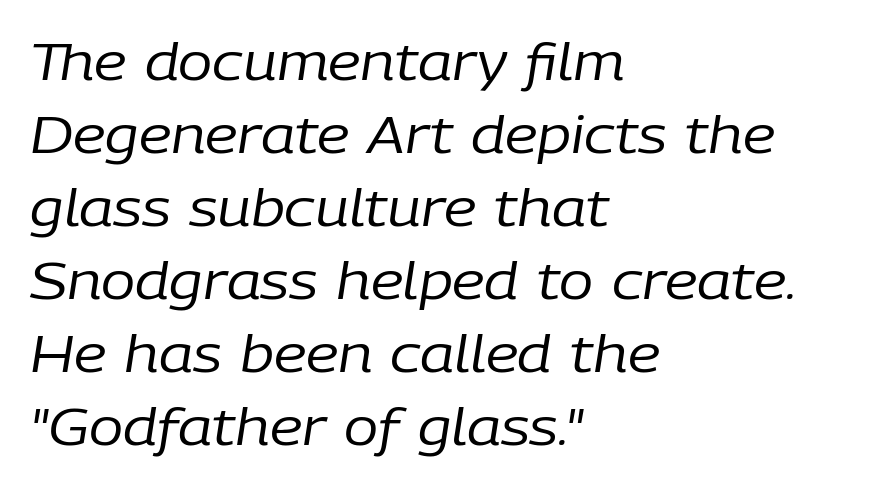
Is the type heavy? It reads as light-to-regular instead. The whole block is typeset with a tilt. Look at the tracking — it's just the regular setting, nothing added. No word sits above an underline. Alignment: flush left. Evenly set lines give the paragraph a standard silhouette.
